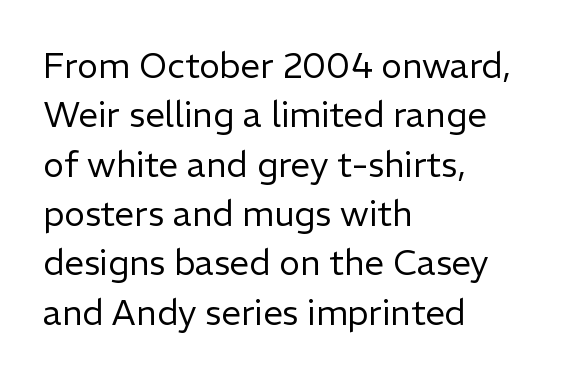
Type style note: lacks serifs. The vertical gap from one line to the next is medium. Tracking here is standard; glyphs follow each other at the usual distance. Bare-footed words on every line. Short and long lines alike share a common starting point at left. Unbolded letterforms with no extra heft.
